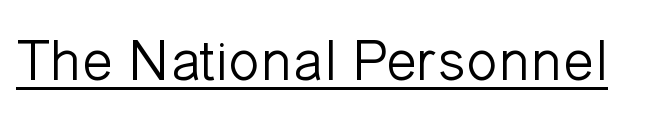
Stems and bowls with no extra thickness — not bold. Is this a fixed-width face? No — the glyphs have proportional, varying widths. Is this a sans? Yes — the strokes have no serifs. Students, note that the glyphs here touch the page at normal intervals.
